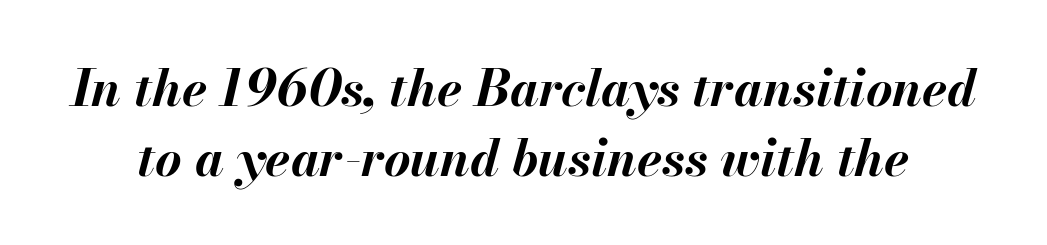
{"italic": "yes", "lean": "right", "slant_degrees": 13, "bold": "yes", "weight": "bold", "width": "normal", "stroke_contrast": "medium", "x_height": "small", "monospaced": "no", "underline": "no", "line_spacing": "normal", "line_spacing_ratio": 1.37, "letter_spacing": "normal", "letter_spacing_em": 0.0, "glyph_px": 51}
